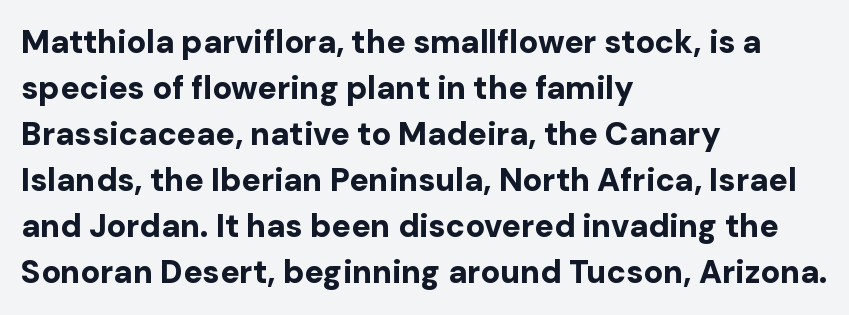
The image shows 32 px bold sans-serif type, upright; set left-aligned, normal line spacing (1.44x), normal letter spacing, not underlined; low stroke contrast and a medium x-height.
